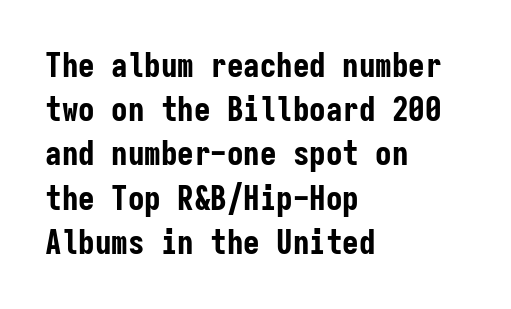
The image shows 33 px bold, condensed sans-serif type, upright, monospaced; set left-aligned, normal line spacing (1.34x), normal letter spacing, not underlined; low stroke contrast and a medium x-height.
